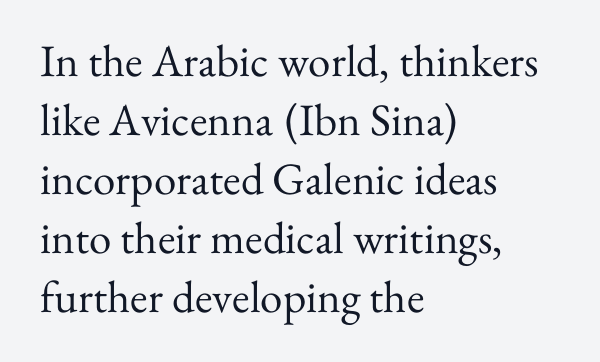
The image shows 45 px regular-weight serif type, upright; set left-aligned, normal line spacing (1.31x), normal letter spacing, not underlined; medium stroke contrast and a small x-height.
